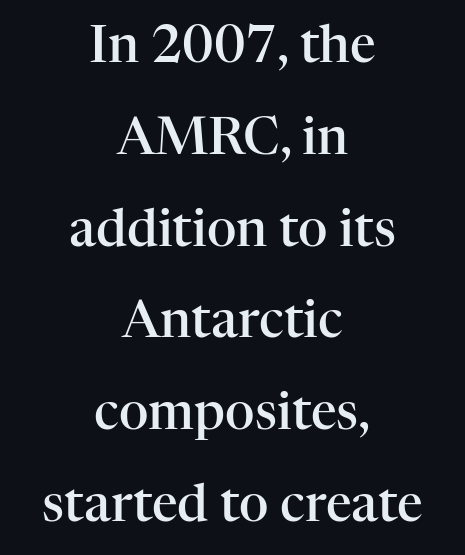
{"serif": "yes", "italic": "no", "bold": "semi", "weight": "semibold", "width": "normal", "stroke_contrast": "high", "x_height": "medium", "monospaced": "no", "underline": "no", "align": "center", "line_spacing_ratio": 1.8, "letter_spacing": "normal", "letter_spacing_em": 0.0, "glyph_px": 51}
